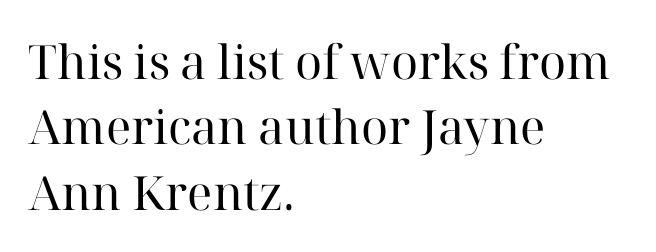
The letters advance in unequal steps, a hallmark of proportional type. Leading: standard. You can tell it's not italic because the verticals are truly vertical. Font category for this specimen: serif. Letter spacing: default. Stroke thickness stays within the range of a standard reading face or lighter.
